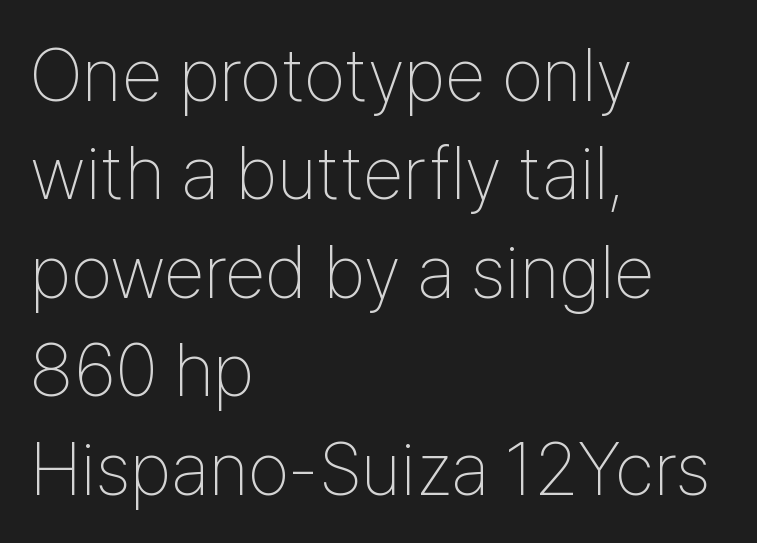
Check under the words: just untouched page. Line spacing here is normal. Observe the ordinary spacing: letters are neighbours, not strangers. Typographically, this falls in the sans-serif category. The font is comparable to plain body text, perhaps lighter. Proportional: the letters do not fall into vertical columns.
